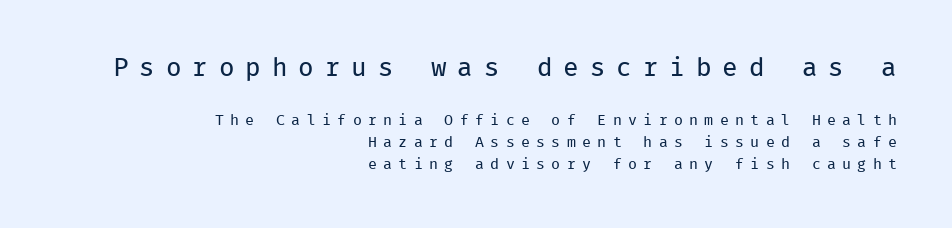
The line-height multiplier appears to be the usual default. This layout puts the oversized block above and the modest block below. The typesetting does not lean heavy: it is not bold. This rendering uses right alignment, leaving the left contour irregular.
